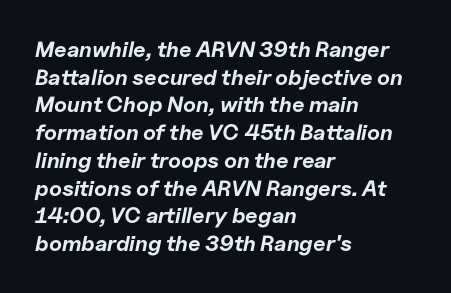
All the whitespace from short lines collects on the right. Clear beneath every line of the passage. Tracking value appears to be zero — textbook default spacing. This block has exactly the height ordinary leading produces. Rendered with sloped, italic letterforms.
